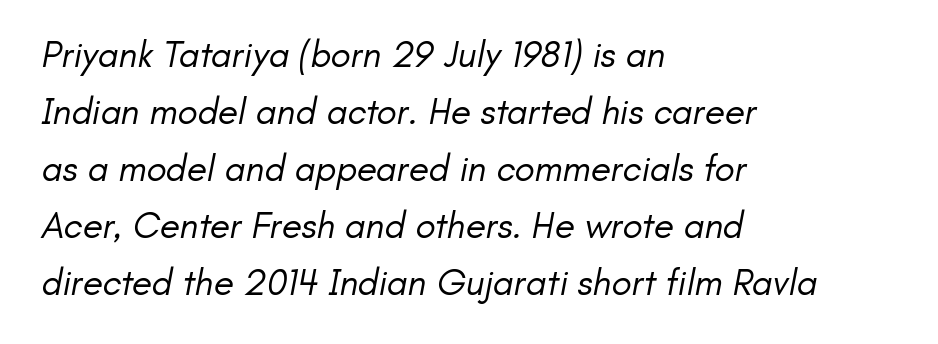
The space beneath each line is pristine and unruled. Observe the ordinary spacing: letters are neighbours, not strangers. A normal amount of white space separates one row of letters from the next. A student would call this left alignment; a typographer would say flush left, rag right.
